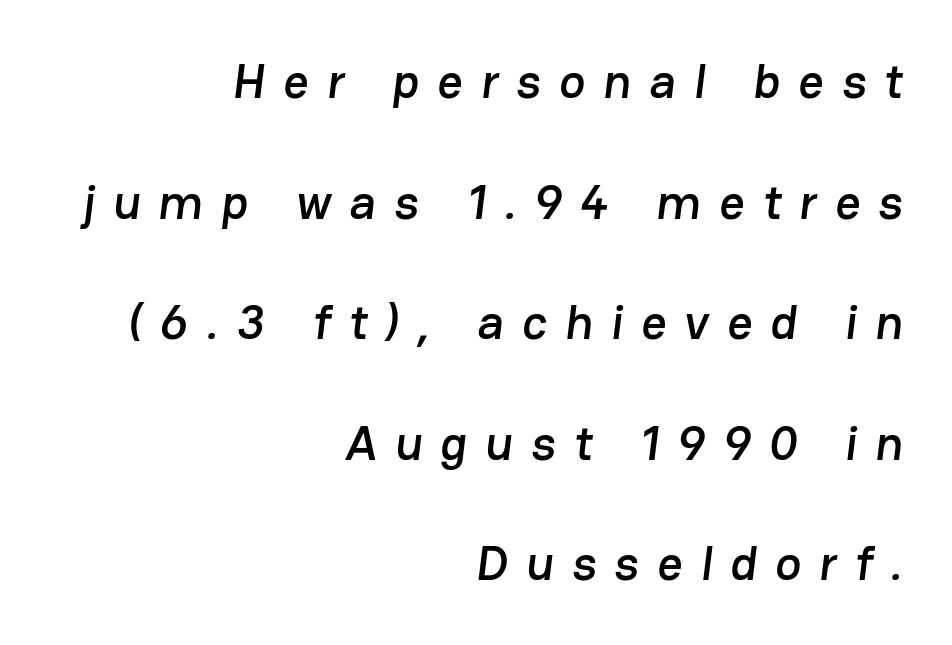
Q: Is the typeface a serif or a sans-serif typeface? A: Sans-serif.
Q: Is the text underlined? A: No.
Q: How is the paragraph aligned? A: Right-aligned.
Q: Is the spacing between letters normal or unusually wide? A: Unusually wide.
Q: Is the spacing between lines tight, normal or loose? A: Loose.
Q: Width (condensed, normal, or wide)? A: Normal.
Q: Stroke contrast? A: Low.
Q: x-height? A: Medium.
Q: Monospaced? A: No.
